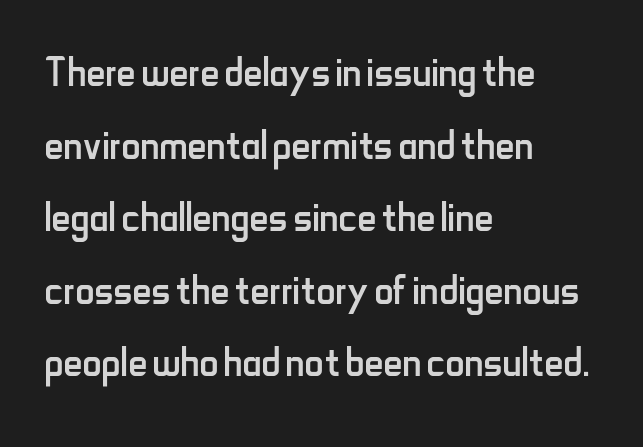
Q: Is the text bold? A: No.
Q: Is the text italic (slanted)? A: No, it is upright.
Q: Is the typeface a serif or a sans-serif typeface? A: Sans-serif.
Q: Is the text underlined? A: No.
Q: How is the paragraph aligned? A: Left-aligned.
Q: Is the spacing between letters normal or unusually wide? A: Normal.
Q: Is the spacing between lines tight, normal or loose? A: Normal.
Q: Width (condensed, normal, or wide)? A: Condensed.
Q: Stroke contrast? A: Low.
Q: x-height? A: Small.
Q: Monospaced? A: No.
